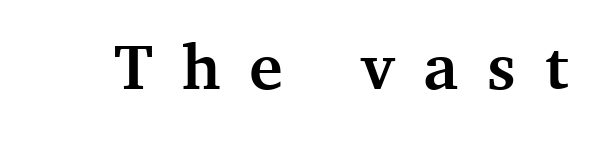
The image shows 64 px semibold serif type, upright; set unusually wide letter spacing (+0.46 em), not underlined; medium stroke contrast and a medium x-height.
